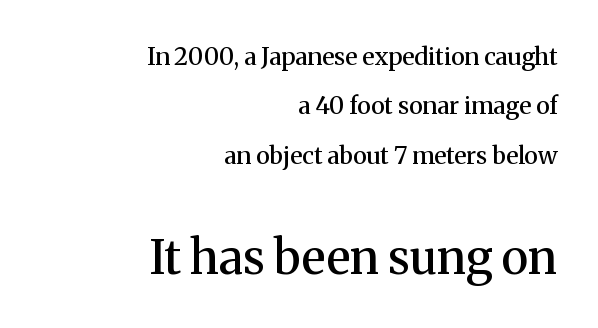
Q: Is the text bold? A: Semi-bold.
Q: Is the text italic (slanted)? A: No, it is upright.
Q: Is the typeface a serif or a sans-serif typeface? A: Serif.
Q: Is the text underlined? A: No.
Q: How is the paragraph aligned? A: Right-aligned.
Q: Is the spacing between letters normal or unusually wide? A: Normal.
Q: Is the spacing between lines tight, normal or loose? A: Loose.
Q: Which block of text is set in a larger size, the first (top) or the second (bottom)? A: The second (bottom) one.
Q: Width (condensed, normal, or wide)? A: Normal.
Q: Stroke contrast? A: Medium.
Q: x-height? A: Medium.
Q: Monospaced? A: No.
